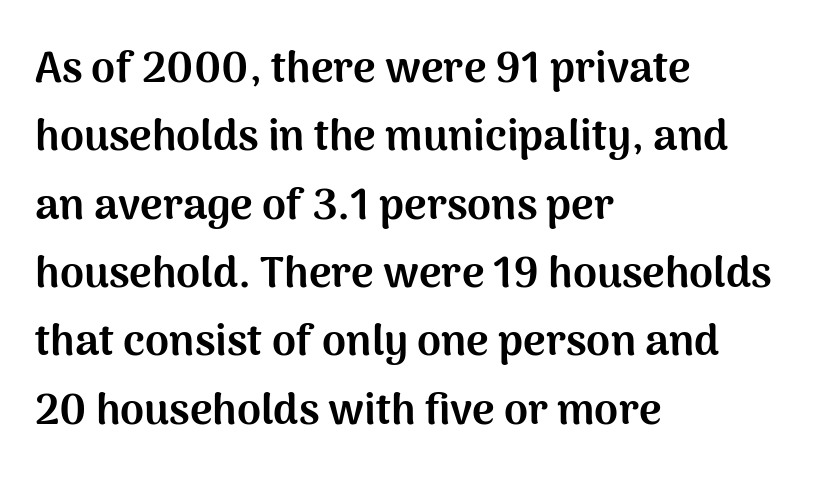
The image shows 43 px bold sans-serif type, upright; set left-aligned, normal line spacing (1.59x), normal letter spacing, not underlined; medium stroke contrast and a medium x-height.
